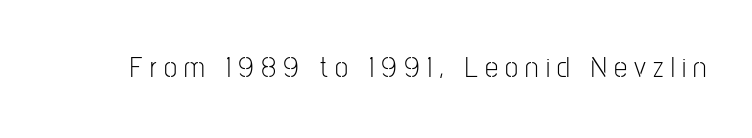
{"serif": "no", "italic": "no", "bold": "no", "weight": "light", "width": "condensed", "stroke_contrast": "low", "x_height": "medium", "monospaced": "no", "underline": "no", "letter_spacing": "wide", "letter_spacing_em": 0.24, "glyph_px": 30}
